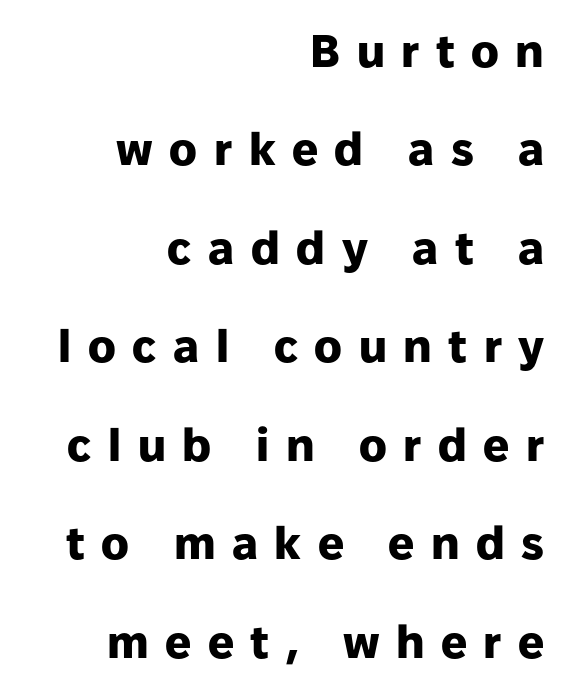
{"serif": "no", "italic": "no", "bold": "yes", "weight": "heavy", "width": "normal", "stroke_contrast": "low", "x_height": "medium", "monospaced": "no", "underline": "no", "align": "right", "line_spacing": "loose", "line_spacing_ratio": 2.14, "letter_spacing": "wide", "letter_spacing_em": 0.36, "glyph_px": 46}
